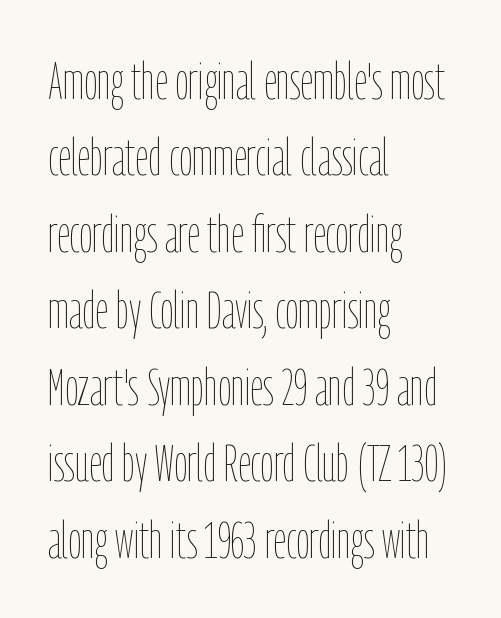
Q: Is the text bold? A: No.
Q: Is the text italic (slanted)? A: No, it is upright.
Q: Is the text underlined? A: No.
Q: How is the paragraph aligned? A: Left-aligned.
Q: Is the spacing between letters normal or unusually wide? A: Normal.
Q: Is the spacing between lines tight, normal or loose? A: Normal.
Q: Width (condensed, normal, or wide)? A: Condensed.
Q: Stroke contrast? A: Low.
Q: x-height? A: Medium.
Q: Monospaced? A: No.
